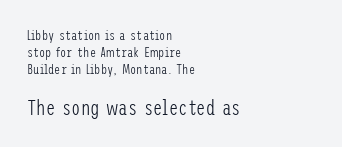
{"italic": "no", "bold": "no", "underline": "no", "align": "left", "line_spacing_ratio": 1.21, "letter_spacing": "normal", "letter_spacing_em": 0.0, "larger_block": "second", "size_ratio": 1.5, "glyph_px": 21}
